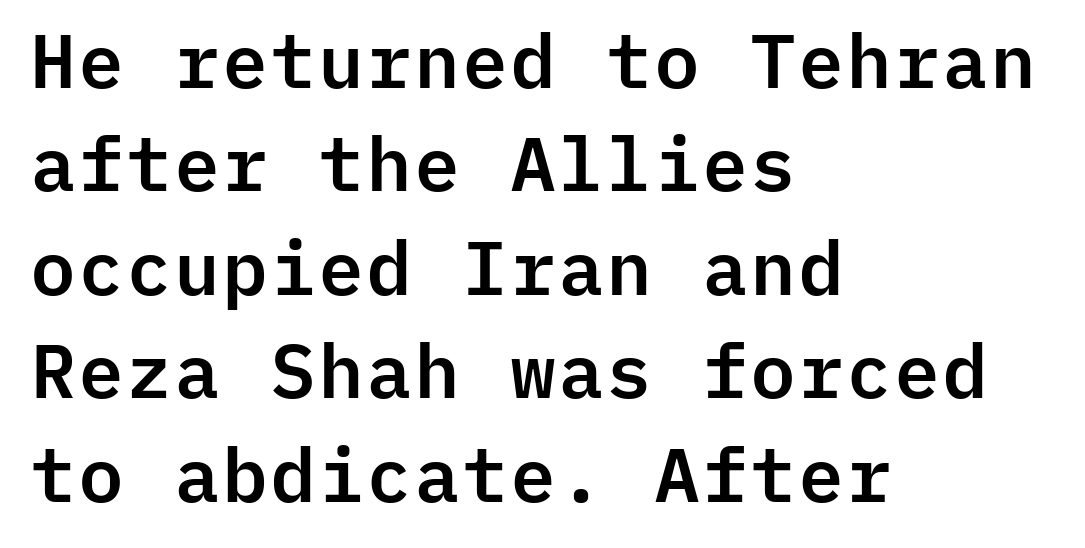
Q: Is the text italic (slanted)? A: No, it is upright.
Q: Is the typeface a serif or a sans-serif typeface? A: Sans-serif.
Q: Is the text underlined? A: No.
Q: How is the paragraph aligned? A: Left-aligned.
Q: Is the spacing between letters normal or unusually wide? A: Normal.
Q: Is the spacing between lines tight, normal or loose? A: Normal.
Q: Width (condensed, normal, or wide)? A: Normal.
Q: Stroke contrast? A: Low.
Q: x-height? A: Medium.
Q: Monospaced? A: Yes.
